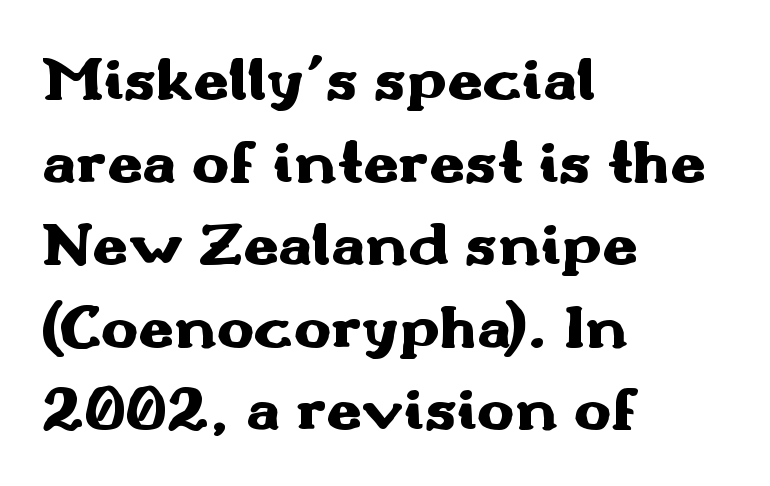
Ordinary non-slanted type is in use. This sample has the flowing, uneven cadence of proportional lettering. Letterform terminals end flat and unadorned throughout the passage. Tracking here is standard; glyphs follow each other at the usual distance.
